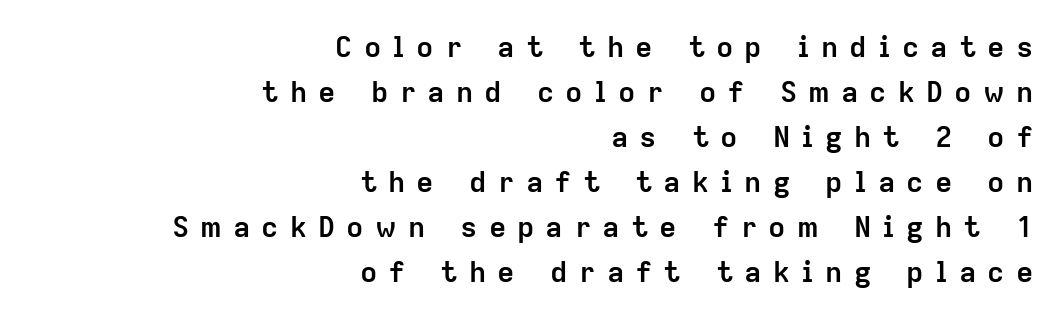
{"serif": "no", "italic": "no", "bold": "yes", "weight": "semibold", "width": "normal", "stroke_contrast": "low", "x_height": "medium", "monospaced": "no", "underline": "no", "align": "right", "line_spacing": "normal", "line_spacing_ratio": 1.55, "letter_spacing": "wide", "letter_spacing_em": 0.38, "glyph_px": 29}
